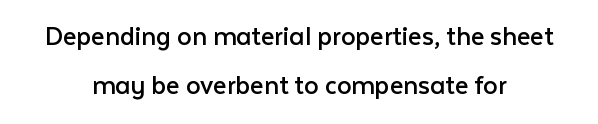
The image shows 29 px regular-weight sans-serif type, upright; set centered, normal line spacing (1.7x), normal letter spacing, not underlined; low stroke contrast and a medium x-height.
